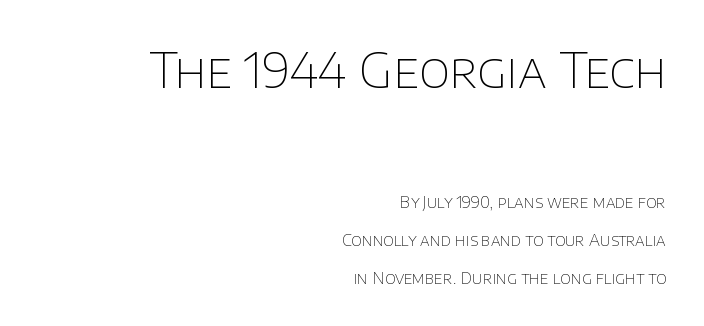
Scale decreases going downward across the two blocks. This is the regular roman posture of the typeface. The strokes carry an ordinary text weight at most. One glance says open: line gaps are wider than usual.
